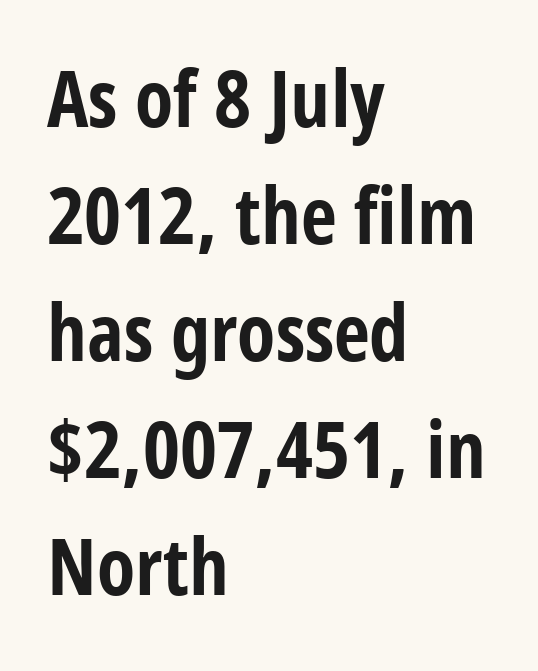
The image shows 79 px bold, condensed sans-serif type, upright; set left-aligned, normal line spacing (1.48x), normal letter spacing, not underlined; low stroke contrast and a large x-height.
